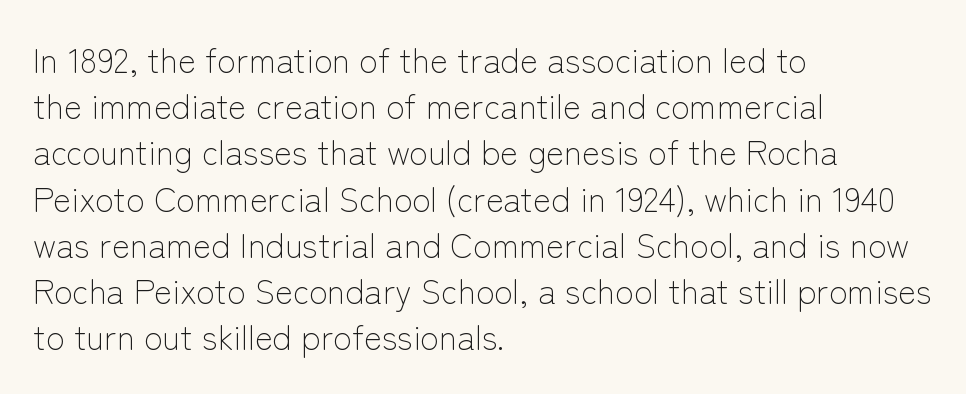
Here the designer chose a conventional face with non-uniform glyph widths. Compared with typical body copy, the letter spacing here is the same. Visually the block forms a straight wall on the left and a jagged coastline on the right. This sample keeps an unexceptional amount of space between lines. Stems here are at most as thick as an everyday book face.
